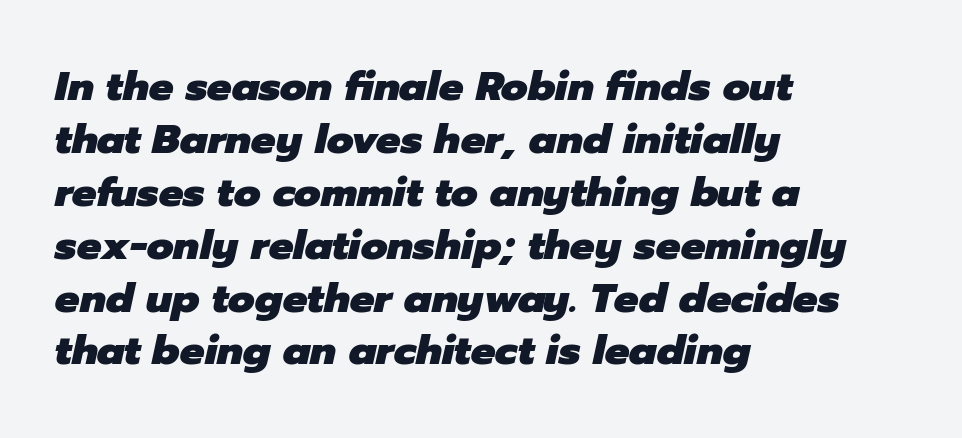
The image shows 41 px heavy type, italic (leaning right); set left-aligned, normal line spacing (1.29x), normal letter spacing, not underlined; low stroke contrast and a medium x-height.
